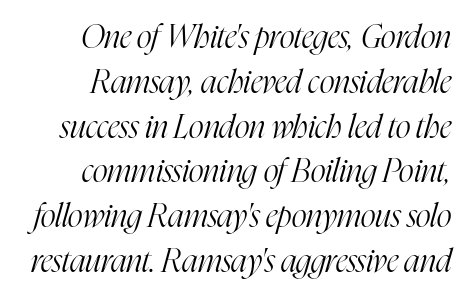
Q: Is the text bold? A: No.
Q: Is the text italic (slanted)? A: Yes, it leans right by about 16 degrees.
Q: Is the typeface a serif or a sans-serif typeface? A: Serif.
Q: Is the text underlined? A: No.
Q: Is the spacing between letters normal or unusually wide? A: Normal.
Q: Is the spacing between lines tight, normal or loose? A: Normal.
Q: Width (condensed, normal, or wide)? A: Condensed.
Q: Stroke contrast? A: High.
Q: x-height? A: Medium.
Q: Monospaced? A: No.
